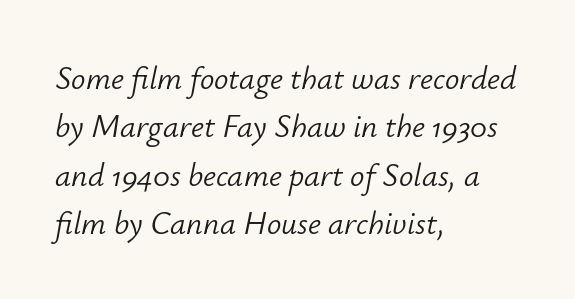
Q: Is the text bold? A: No.
Q: Is the text italic (slanted)? A: Yes, it leans right by about 12 degrees.
Q: Is the text underlined? A: No.
Q: How is the paragraph aligned? A: Left-aligned.
Q: Is the spacing between letters normal or unusually wide? A: Normal.
Q: Is the spacing between lines tight, normal or loose? A: Normal.
Q: Width (condensed, normal, or wide)? A: Normal.
Q: Stroke contrast? A: Low.
Q: x-height? A: Small.
Q: Monospaced? A: No.
